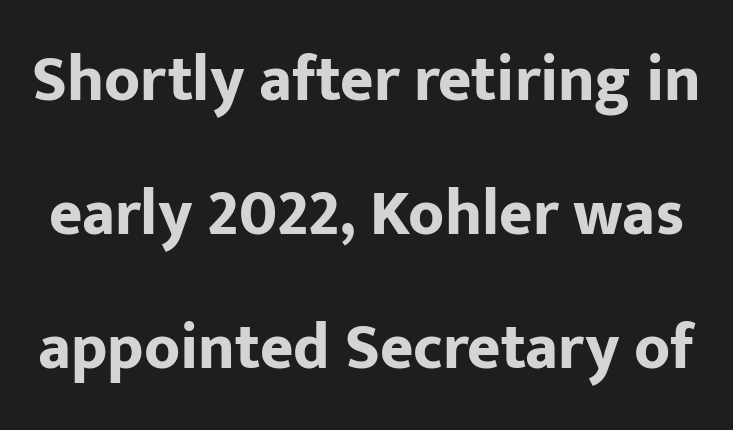
The image shows 64 px bold sans-serif type, upright; set loose line spacing (2.09x), normal letter spacing, not underlined; low stroke contrast and a medium x-height.
